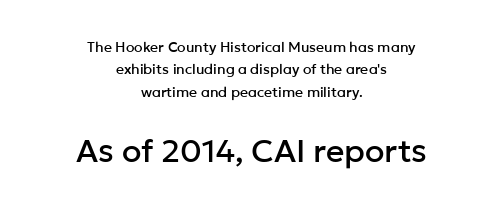
The image shows 32 px sans-serif type, upright; set centered, normal line spacing (1.59x), normal letter spacing, not underlined; the second (bottom) block is 2.29x larger; low stroke contrast and a medium x-height.
